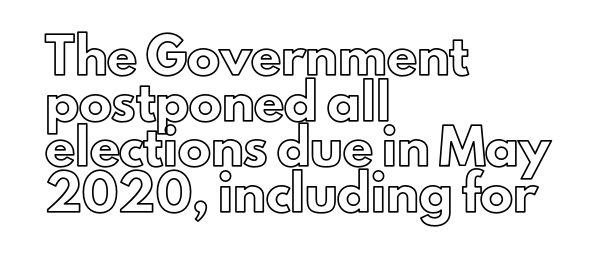
The image shows 33 px text type, upright; set left-aligned, normal line spacing (1.38x), normal letter spacing, not underlined; a small x-height.
